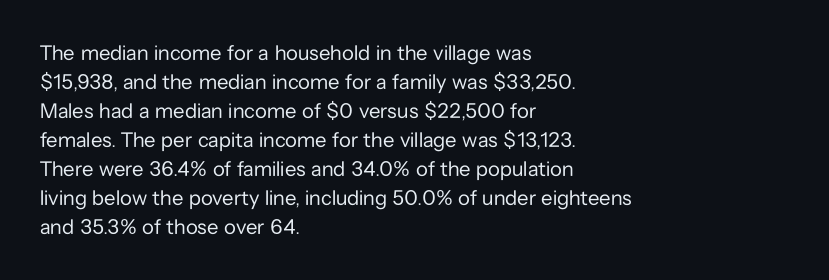
Q: Is the text bold? A: No.
Q: Is the text italic (slanted)? A: No, it is upright.
Q: Is the text underlined? A: No.
Q: How is the paragraph aligned? A: Left-aligned.
Q: Is the spacing between letters normal or unusually wide? A: Normal.
Q: Is the spacing between lines tight, normal or loose? A: Normal.
